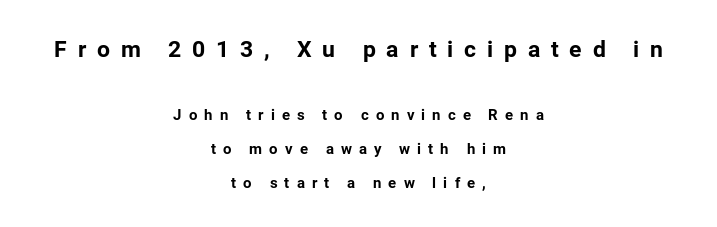
{"italic": "no", "bold": "yes", "underline": "no", "align": "center", "line_spacing": "loose", "line_spacing_ratio": 2.27, "letter_spacing": "wide", "letter_spacing_em": 0.47, "larger_block": "first", "size_ratio": 1.53, "glyph_px": 23}
